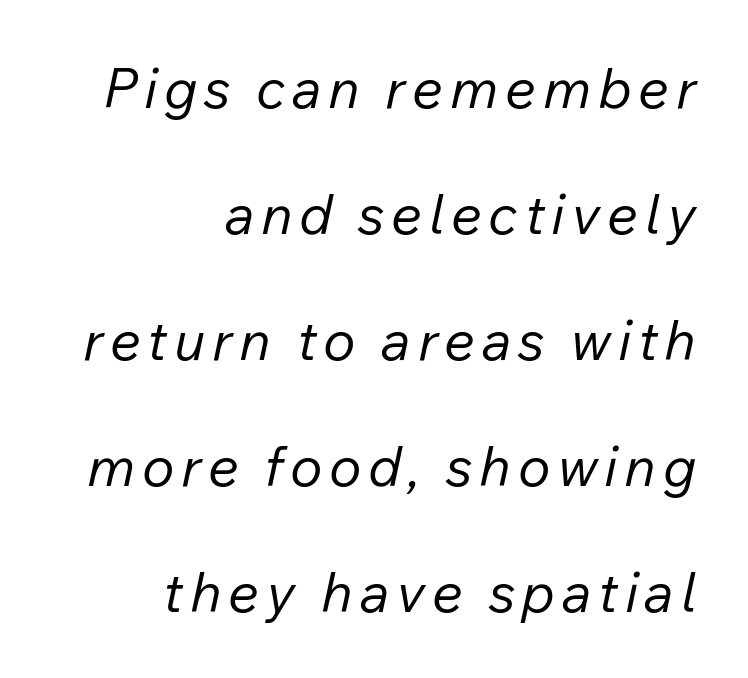
The strip under each line holds only bare page. The ragged edge is on the left, which tells us the setting is flush right. Posture: slanted. One glance says open: line gaps are wider than usual. The face used here is proportionally spaced, like ordinary book or web type.
